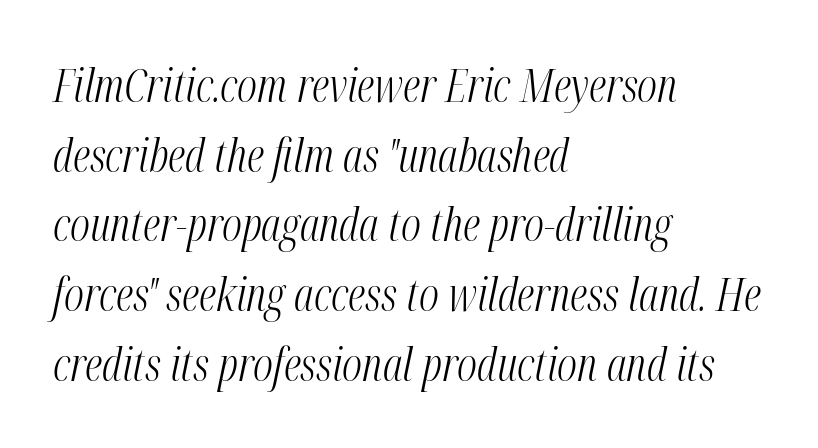
Q: Is the text bold? A: No.
Q: Is the text italic (slanted)? A: Yes, it leans right by about 12 degrees.
Q: Is the text underlined? A: No.
Q: How is the paragraph aligned? A: Left-aligned.
Q: Is the spacing between letters normal or unusually wide? A: Normal.
Q: Is the spacing between lines tight, normal or loose? A: Normal.
Q: Width (condensed, normal, or wide)? A: Condensed.
Q: Stroke contrast? A: Medium.
Q: x-height? A: Medium.
Q: Monospaced? A: No.
